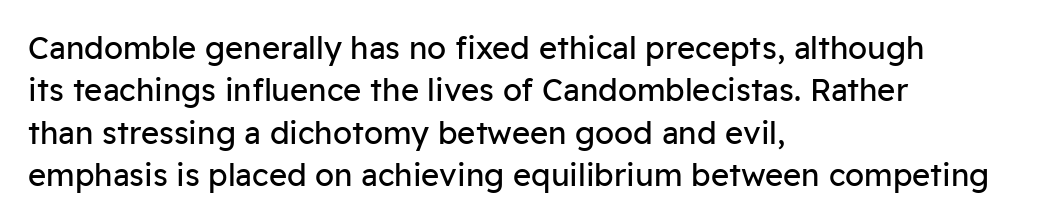
Nope, no serifs anywhere on these letters. Notice how descenders clear the ascenders below comfortably — that's standard leading. Letters have the restrained weight of plain body copy at most. Just letters on the line, the space beneath them empty.
